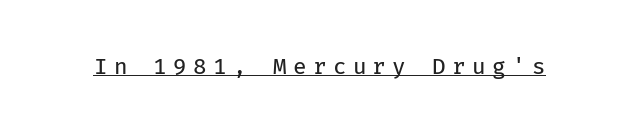
The image shows 22 px text type, upright; set unusually wide letter spacing (+0.29 em), underlined.
